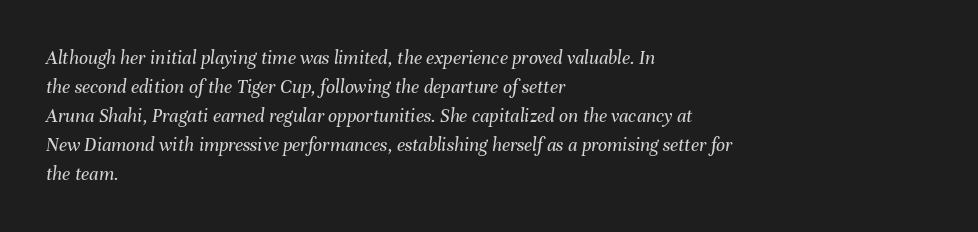
Q: Is the text bold? A: No.
Q: Is the text italic (slanted)? A: Yes, it leans right by about 8 degrees.
Q: Is the text underlined? A: No.
Q: How is the paragraph aligned? A: Left-aligned.
Q: Is the spacing between letters normal or unusually wide? A: Normal.
Q: Is the spacing between lines tight, normal or loose? A: Normal.
